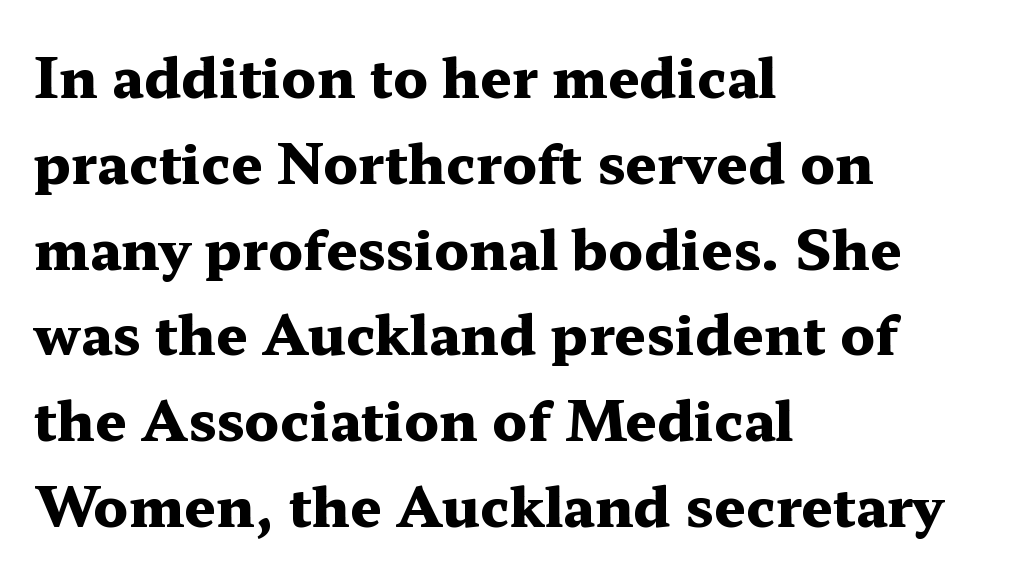
Q: Is the text bold? A: Yes.
Q: Is the text italic (slanted)? A: No, it is upright.
Q: Is the typeface a serif or a sans-serif typeface? A: Serif.
Q: Is the text underlined? A: No.
Q: How is the paragraph aligned? A: Left-aligned.
Q: Is the spacing between letters normal or unusually wide? A: Normal.
Q: Is the spacing between lines tight, normal or loose? A: Normal.
Q: Width (condensed, normal, or wide)? A: Wide.
Q: Stroke contrast? A: Medium.
Q: x-height? A: Medium.
Q: Monospaced? A: No.
